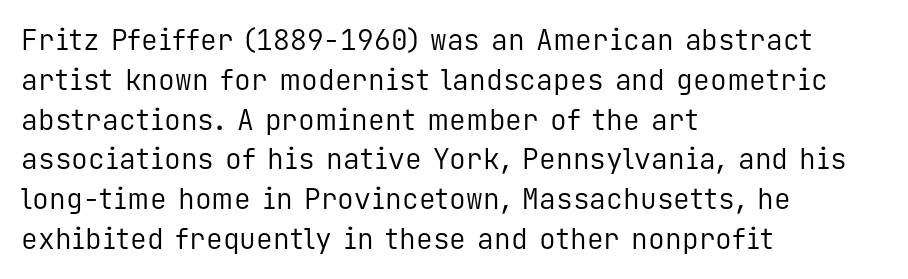
If you measured baseline to baseline, you'd find a middling distance. Letterform terminals end flat and unadorned throughout the passage. This rendering leaves character spacing at its baseline value. No chunkiness to these letters — they're not bold.
